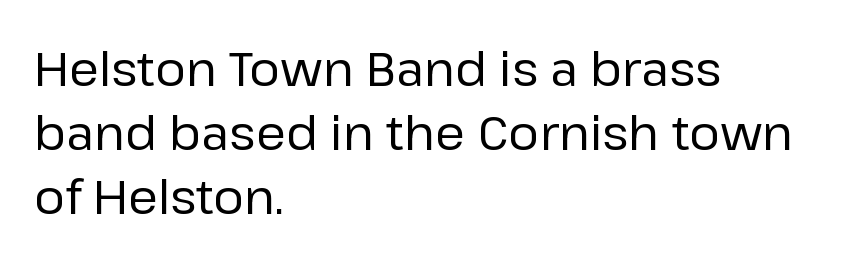
{"serif": "no", "italic": "no", "bold": "no", "weight": "regular", "width": "normal", "stroke_contrast": "low", "x_height": "medium", "monospaced": "no", "underline": "no", "align": "left", "line_spacing": "normal", "line_spacing_ratio": 1.33, "letter_spacing": "normal", "letter_spacing_em": 0.0, "glyph_px": 48}
